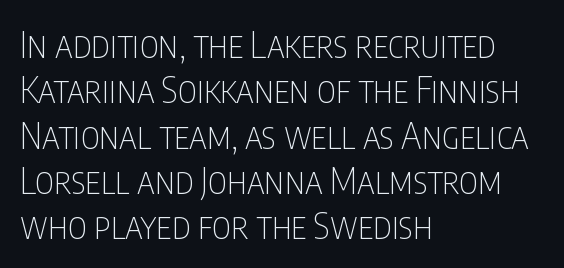
{"serif": "no", "italic": "no", "bold": "no", "weight": "thin", "width": "condensed", "stroke_contrast": "low", "x_height": "large", "monospaced": "no", "underline": "no", "align": "left", "line_spacing": "normal", "line_spacing_ratio": 1.26, "letter_spacing": "normal", "letter_spacing_em": 0.0, "glyph_px": 36}
